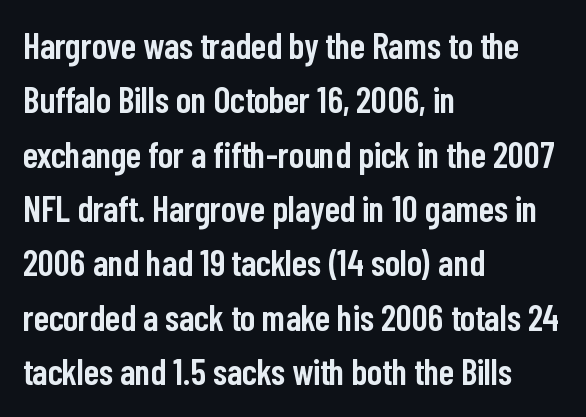
Q: Is the text bold? A: Semi-bold.
Q: Is the text italic (slanted)? A: No, it is upright.
Q: Is the typeface a serif or a sans-serif typeface? A: Sans-serif.
Q: Is the text underlined? A: No.
Q: How is the paragraph aligned? A: Left-aligned.
Q: Is the spacing between letters normal or unusually wide? A: Normal.
Q: Is the spacing between lines tight, normal or loose? A: Normal.
Q: Width (condensed, normal, or wide)? A: Condensed.
Q: Stroke contrast? A: Low.
Q: x-height? A: Medium.
Q: Monospaced? A: No.
